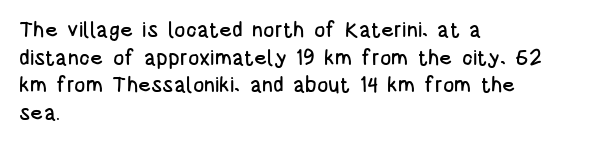
Q: Is the text italic (slanted)? A: No, it is upright.
Q: Is the text underlined? A: No.
Q: How is the paragraph aligned? A: Left-aligned.
Q: Is the spacing between letters normal or unusually wide? A: Normal.
Q: Is the spacing between lines tight, normal or loose? A: Normal.
